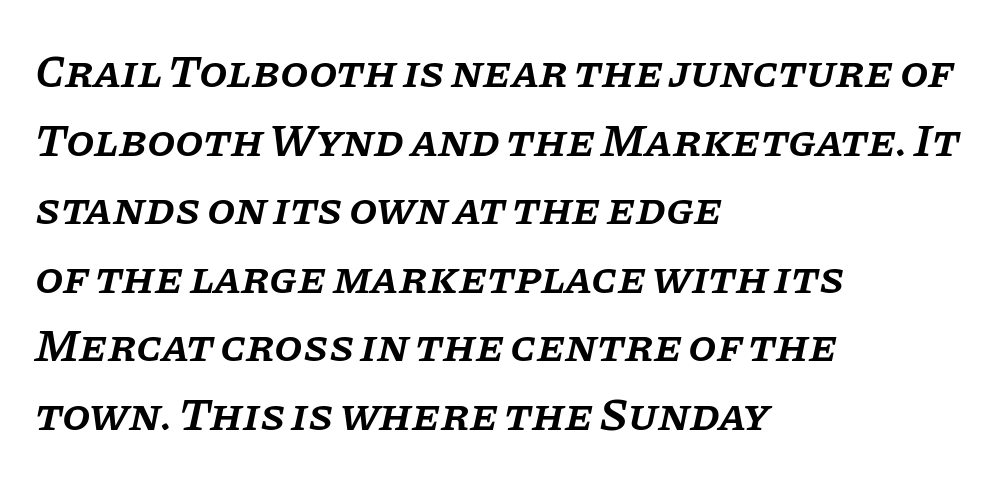
{"serif": "yes", "italic": "yes", "lean": "right", "slant_degrees": 11, "bold": "semi", "weight": "semibold", "width": "normal", "stroke_contrast": "low", "x_height": "large", "monospaced": "no", "underline": "no", "align": "left", "line_spacing": "normal", "line_spacing_ratio": 1.49, "letter_spacing": "normal", "letter_spacing_em": 0.0, "glyph_px": 46}
